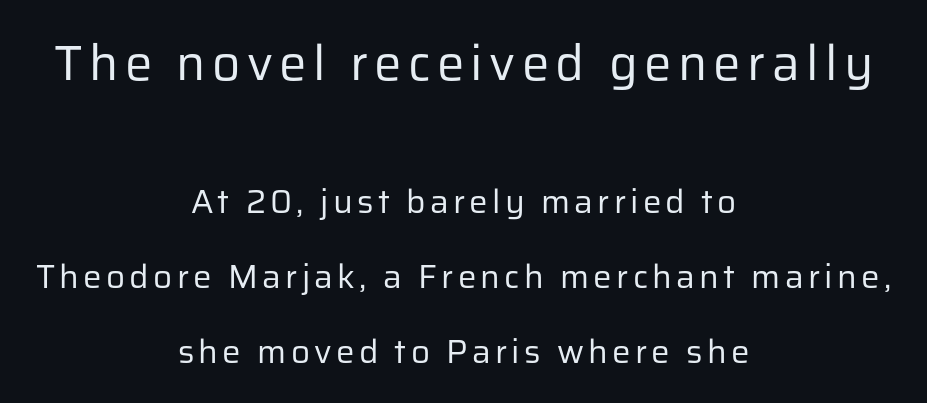
Note: no serifs on the glyphs. The passage shown is typed in a proportional face where columns would drift. The typesetting does not lean heavy: it is not bold. Layout note: lines centered. Which chunk is bigger? The first one — the top block dwarfs the bottom. Summary of vertical rhythm: relaxed, with wide interline spacing.
